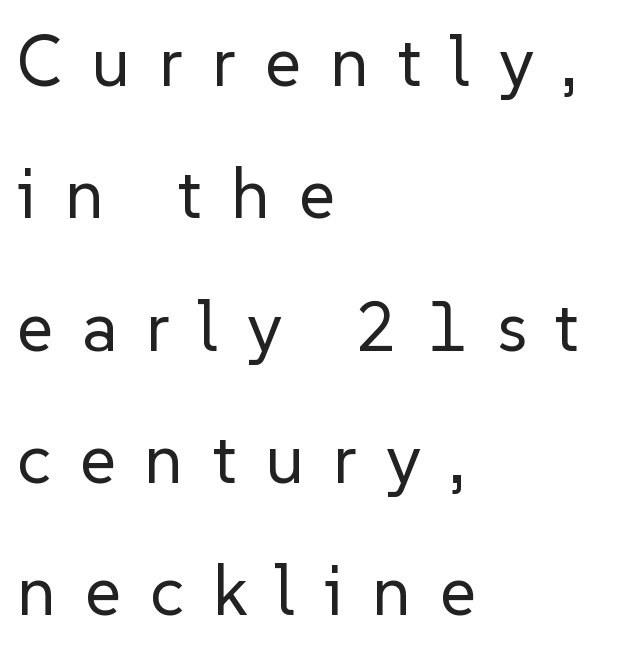
Characters remain perfectly vertical along every line. Spacing verdict: proportional, widths tailored to each character. Descenders are the only things crossing below the line. The ragged edge is on the right, which tells us the setting is flush left. Is the type heavy? It reads as light-to-regular instead. Unlike a traditional serif, this face leaves its strokes unadorned.
